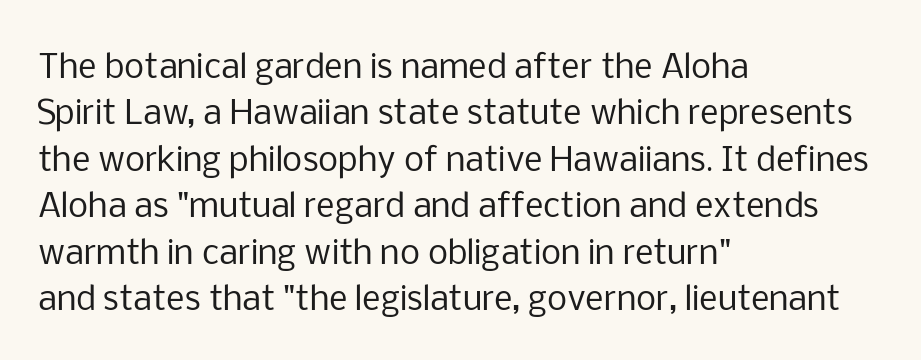
Q: Is the text bold? A: No.
Q: Is the text italic (slanted)? A: No, it is upright.
Q: Is the typeface a serif or a sans-serif typeface? A: Sans-serif.
Q: Is the text underlined? A: No.
Q: How is the paragraph aligned? A: Left-aligned.
Q: Is the spacing between letters normal or unusually wide? A: Normal.
Q: Is the spacing between lines tight, normal or loose? A: Normal.
Q: Width (condensed, normal, or wide)? A: Normal.
Q: Stroke contrast? A: Low.
Q: x-height? A: Medium.
Q: Monospaced? A: No.
